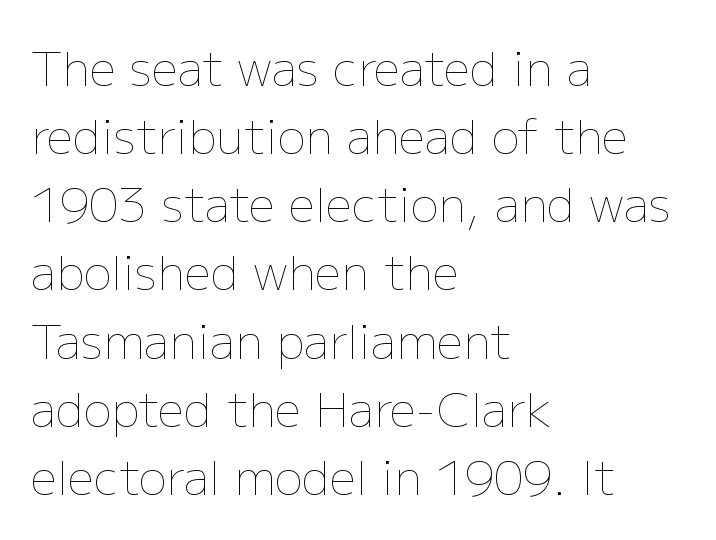
The image shows 47 px thin type, upright; set left-aligned, normal line spacing (1.45x), normal letter spacing, not underlined; low stroke contrast and a medium x-height.
